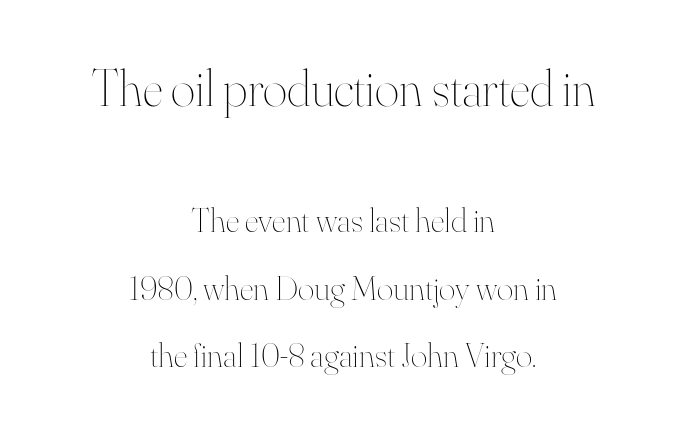
The image shows 52 px thin type, upright; set centered, loose line spacing (1.93x), normal letter spacing, not underlined; the first (top) block is 1.49x larger; high stroke contrast and a small x-height.
